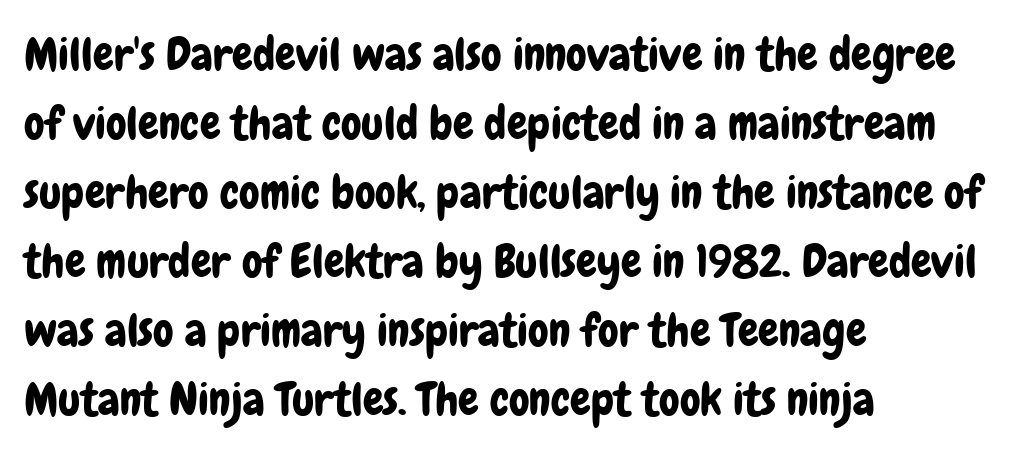
Q: Is the text italic (slanted)? A: No, it is upright.
Q: Is the typeface a serif or a sans-serif typeface? A: Sans-serif.
Q: Is the text underlined? A: No.
Q: How is the paragraph aligned? A: Left-aligned.
Q: Is the spacing between letters normal or unusually wide? A: Normal.
Q: Is the spacing between lines tight, normal or loose? A: Normal.
Q: Width (condensed, normal, or wide)? A: Condensed.
Q: Stroke contrast? A: Low.
Q: x-height? A: Medium.
Q: Monospaced? A: No.
